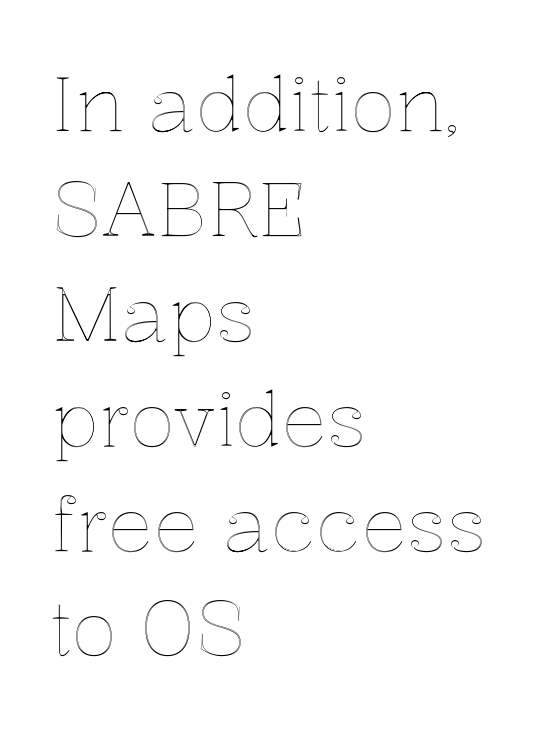
{"italic": "no", "width": "normal", "x_height": "medium", "monospaced": "no", "underline": "no", "align": "left", "line_spacing": "normal", "line_spacing_ratio": 1.38, "letter_spacing": "normal", "letter_spacing_em": 0.0, "glyph_px": 76}
